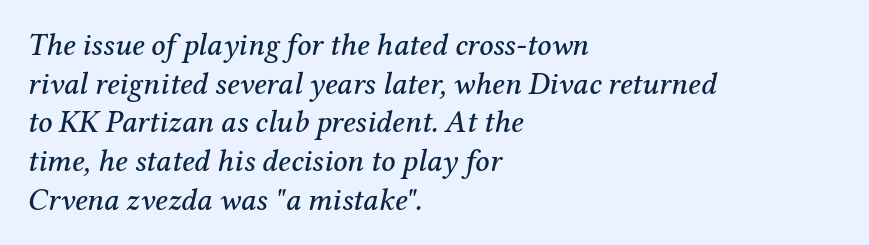
Q: Is the text italic (slanted)? A: Yes, it leans right by about 12 degrees.
Q: Is the typeface a serif or a sans-serif typeface? A: Serif.
Q: Is the text underlined? A: No.
Q: How is the paragraph aligned? A: Left-aligned.
Q: Is the spacing between letters normal or unusually wide? A: Normal.
Q: Is the spacing between lines tight, normal or loose? A: Normal.
Q: Width (condensed, normal, or wide)? A: Normal.
Q: Stroke contrast? A: Medium.
Q: x-height? A: Medium.
Q: Monospaced? A: No.
